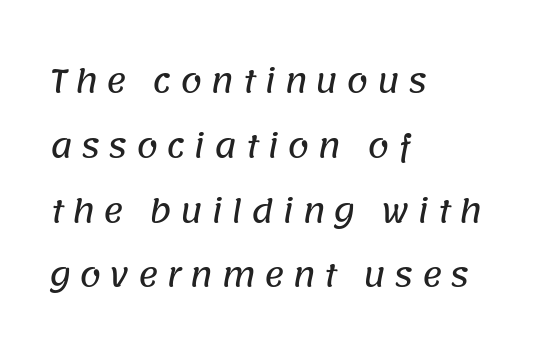
The image shows 31 px sans-serif type; set left-aligned, loose line spacing (2.09x), unusually wide letter spacing (+0.26 em), not underlined; low stroke contrast and a large x-height.
